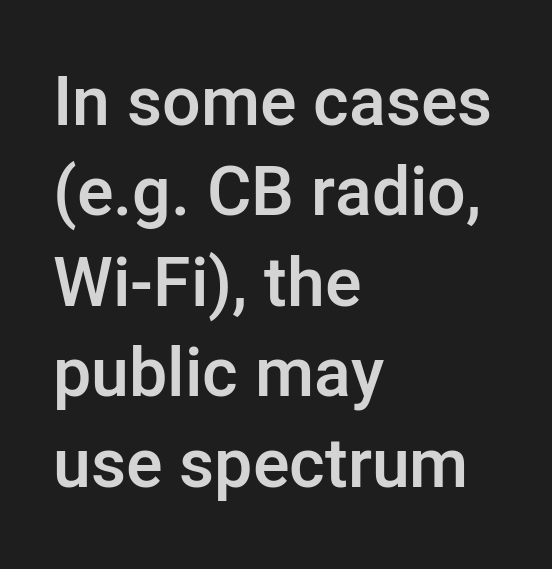
{"serif": "no", "italic": "no", "bold": "semi", "weight": "semibold", "width": "normal", "stroke_contrast": "low", "x_height": "medium", "monospaced": "no", "underline": "no", "align": "left", "line_spacing": "normal", "line_spacing_ratio": 1.33, "letter_spacing": "normal", "letter_spacing_em": 0.0, "glyph_px": 68}
